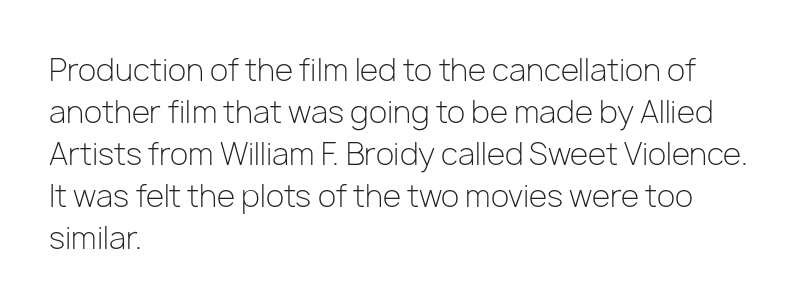
The rendering anchors every line to the left-hand side. The font sits on the lighter half of the weight spectrum, regular included. To sum up the face: it is a sans, with no serifs. Words appear dense and cohesive because spacing is normal. Designer's note — italics off, roman on. The rendering uses natural spacing where letterforms have individual widths.
